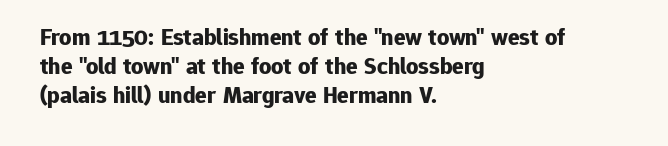
Q: Is the text bold? A: Yes.
Q: Is the text italic (slanted)? A: No, it is upright.
Q: Is the text underlined? A: No.
Q: How is the paragraph aligned? A: Left-aligned.
Q: Is the spacing between letters normal or unusually wide? A: Normal.
